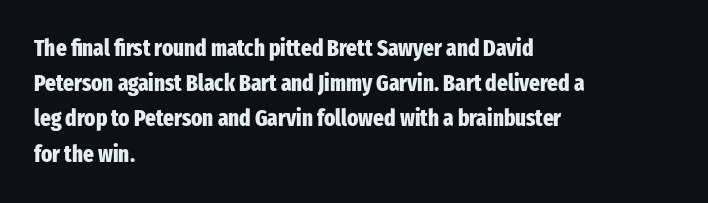
Each new line begins a customary step beneath the previous one. This rendering leaves character spacing at its baseline value. The lettering stays uniformly vertical, giving the passage a roman look. This rendering features lettering with no underline. A student would call this left alignment; a typographer would say flush left, rag right. Is the type bold? Yes — the strokes are clearly thick and heavy.
